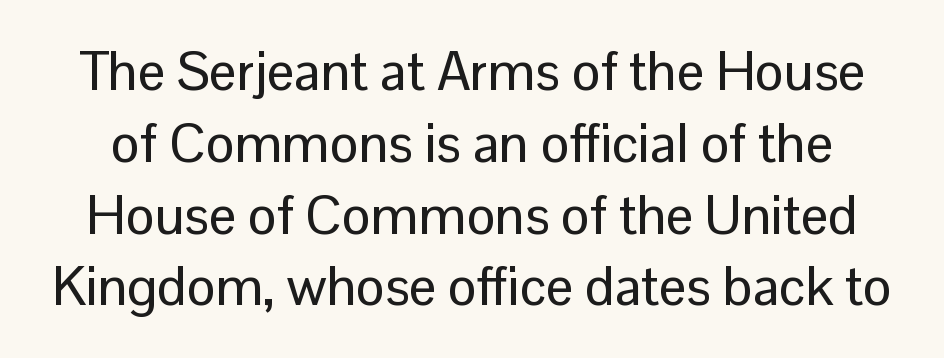
The image shows 54 px sans-serif type, upright; set normal line spacing (1.33x), normal letter spacing, not underlined; low stroke contrast and a medium x-height.
